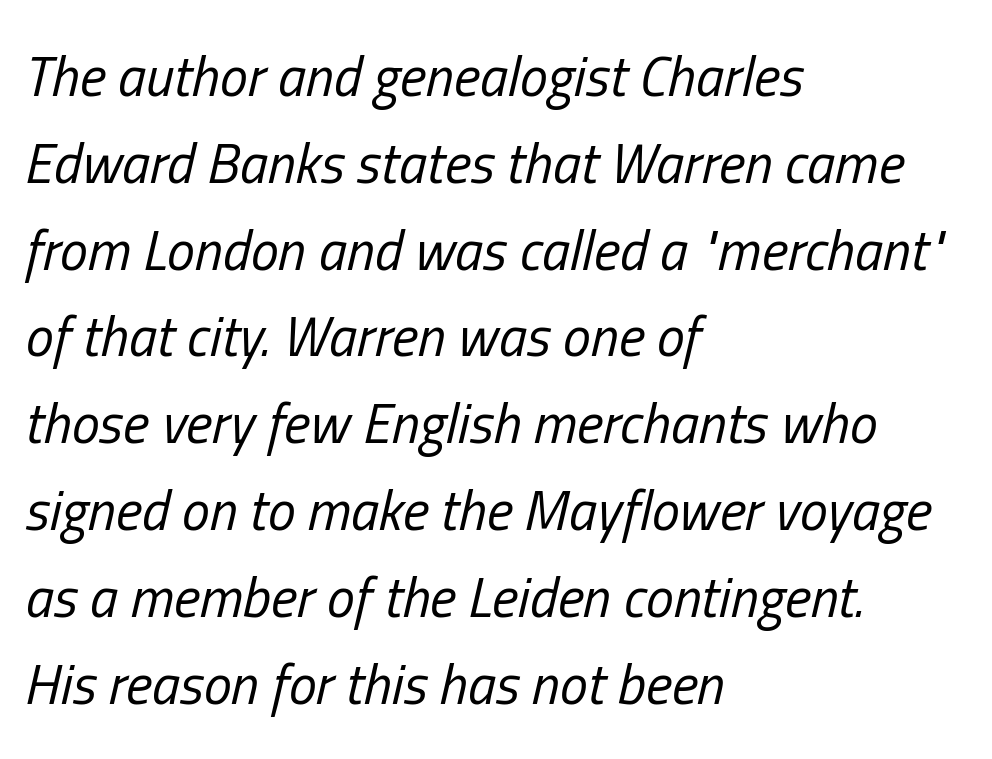
{"italic": "yes", "lean": "right", "slant_degrees": 13, "bold": "no", "weight": "regular", "width": "condensed", "stroke_contrast": "low", "x_height": "medium", "monospaced": "no", "underline": "no", "align": "left", "line_spacing": "normal", "line_spacing_ratio": 1.55, "letter_spacing": "normal", "letter_spacing_em": 0.0, "glyph_px": 56}
